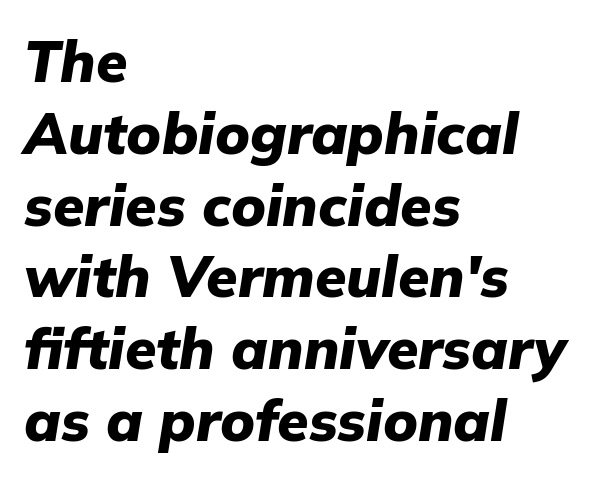
{"italic": "yes", "lean": "right", "slant_degrees": 9, "bold": "yes", "weight": "heavy", "width": "normal", "stroke_contrast": "low", "x_height": "medium", "monospaced": "no", "underline": "no", "align": "left", "line_spacing": "normal", "line_spacing_ratio": 1.26, "letter_spacing": "normal", "letter_spacing_em": 0.0, "glyph_px": 57}
